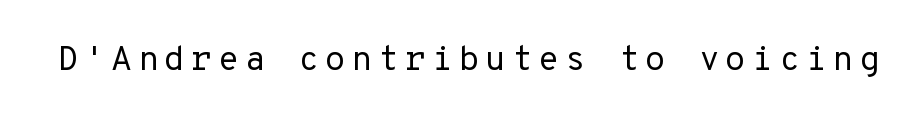
Q: Is the text bold? A: No.
Q: Is the text italic (slanted)? A: No, it is upright.
Q: Is the typeface a serif or a sans-serif typeface? A: Sans-serif.
Q: Is the text underlined? A: No.
Q: Width (condensed, normal, or wide)? A: Normal.
Q: Stroke contrast? A: Low.
Q: x-height? A: Medium.
Q: Monospaced? A: Yes.
